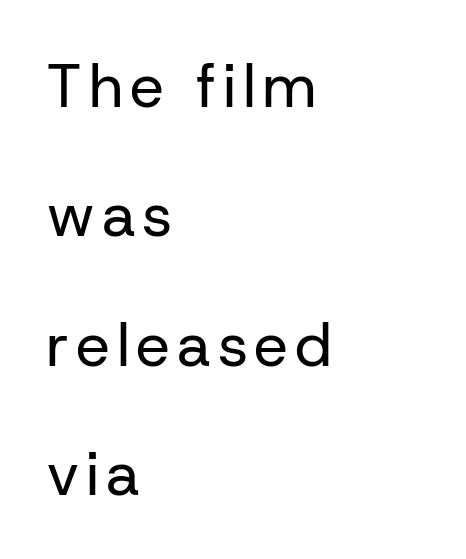
Quick note: underline off. Proportional: the letters do not fall into vertical columns. The vertical gap from one line to the next is large. Stroke mass is kept to a normal reading level or below.
